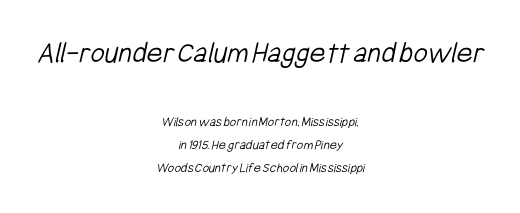
The image shows 31 px light, condensed sans-serif type; set centered, normal line spacing (1.67x), normal letter spacing, not underlined; the first (top) block is 2.21x larger; low stroke contrast and a medium x-height.
